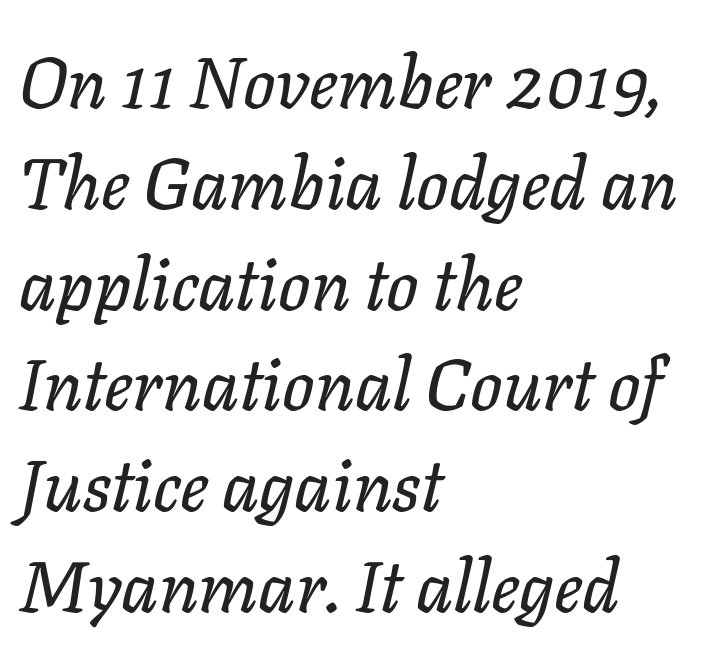
{"italic": "yes", "lean": "right", "slant_degrees": 11, "width": "normal", "stroke_contrast": "low", "x_height": "medium", "monospaced": "no", "underline": "no", "align": "left", "line_spacing": "normal", "line_spacing_ratio": 1.42, "letter_spacing": "normal", "letter_spacing_em": 0.0, "glyph_px": 71}
